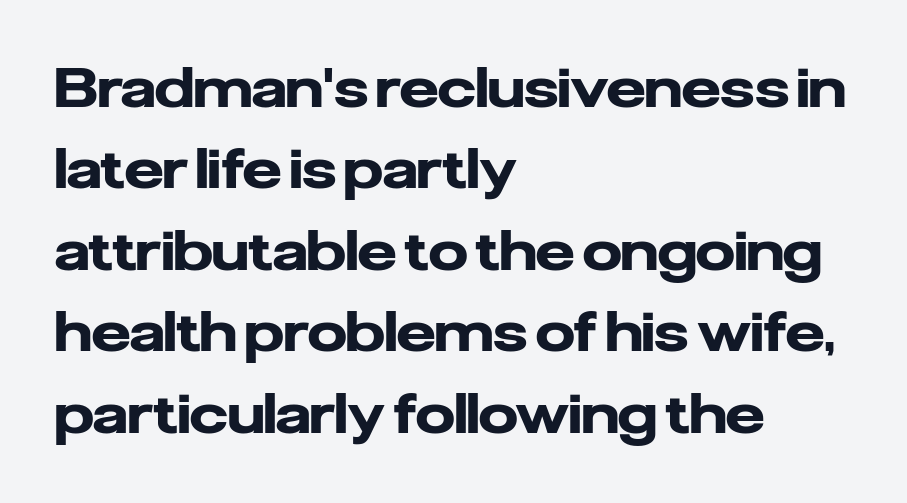
Q: Is the text bold? A: Yes.
Q: Is the text italic (slanted)? A: No, it is upright.
Q: Is the typeface a serif or a sans-serif typeface? A: Sans-serif.
Q: Is the text underlined? A: No.
Q: How is the paragraph aligned? A: Left-aligned.
Q: Is the spacing between letters normal or unusually wide? A: Normal.
Q: Is the spacing between lines tight, normal or loose? A: Normal.
Q: Width (condensed, normal, or wide)? A: Normal.
Q: Stroke contrast? A: Low.
Q: x-height? A: Medium.
Q: Monospaced? A: No.
